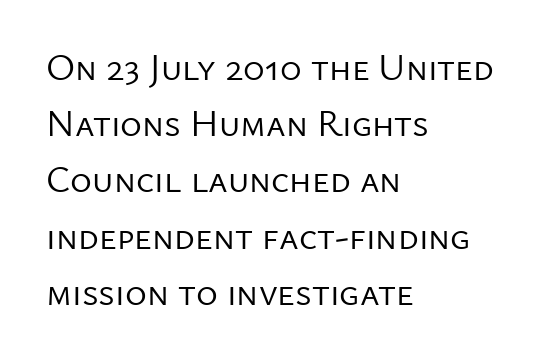
{"serif": "no", "italic": "no", "bold": "no", "weight": "regular", "width": "normal", "stroke_contrast": "low", "x_height": "medium", "monospaced": "no", "underline": "no", "align": "left", "line_spacing": "normal", "line_spacing_ratio": 1.52, "letter_spacing": "normal", "letter_spacing_em": 0.0, "glyph_px": 37}
